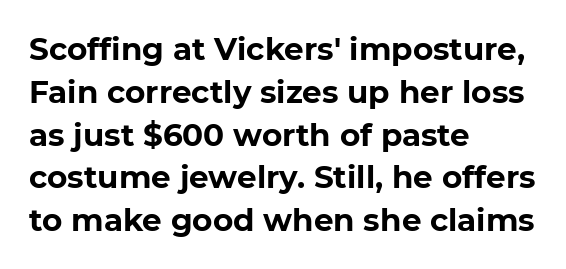
Q: Is the text bold? A: Yes.
Q: Is the text italic (slanted)? A: No, it is upright.
Q: Is the typeface a serif or a sans-serif typeface? A: Sans-serif.
Q: Is the text underlined? A: No.
Q: How is the paragraph aligned? A: Left-aligned.
Q: Is the spacing between letters normal or unusually wide? A: Normal.
Q: Is the spacing between lines tight, normal or loose? A: Normal.
Q: Width (condensed, normal, or wide)? A: Normal.
Q: Stroke contrast? A: Low.
Q: x-height? A: Medium.
Q: Monospaced? A: No.
